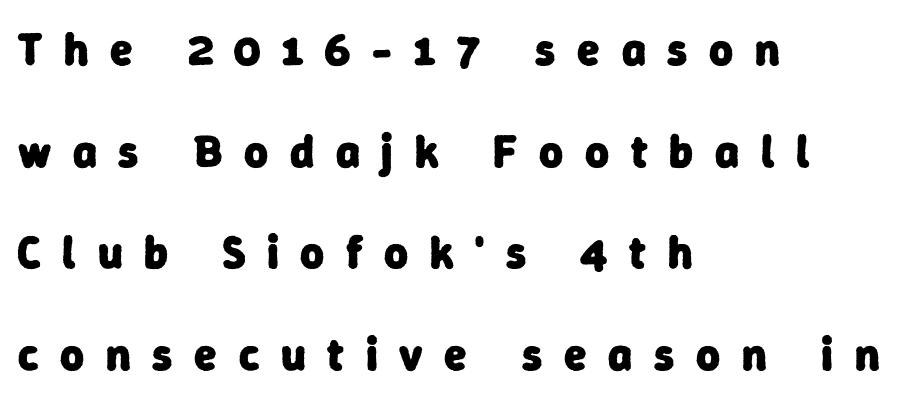
The image shows 46 px heavy sans-serif type; set left-aligned, loose line spacing (2.21x), unusually wide letter spacing (+0.47 em), not underlined; low stroke contrast and a medium x-height.
